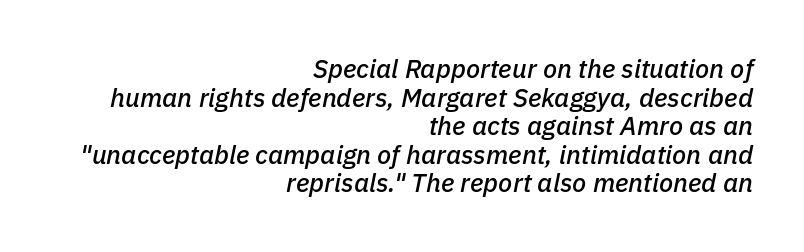
{"italic": "yes", "lean": "right", "slant_degrees": 11, "underline": "no", "align": "right", "line_spacing": "tight", "line_spacing_ratio": 1.1, "letter_spacing": "normal", "letter_spacing_em": 0.0, "glyph_px": 26}
